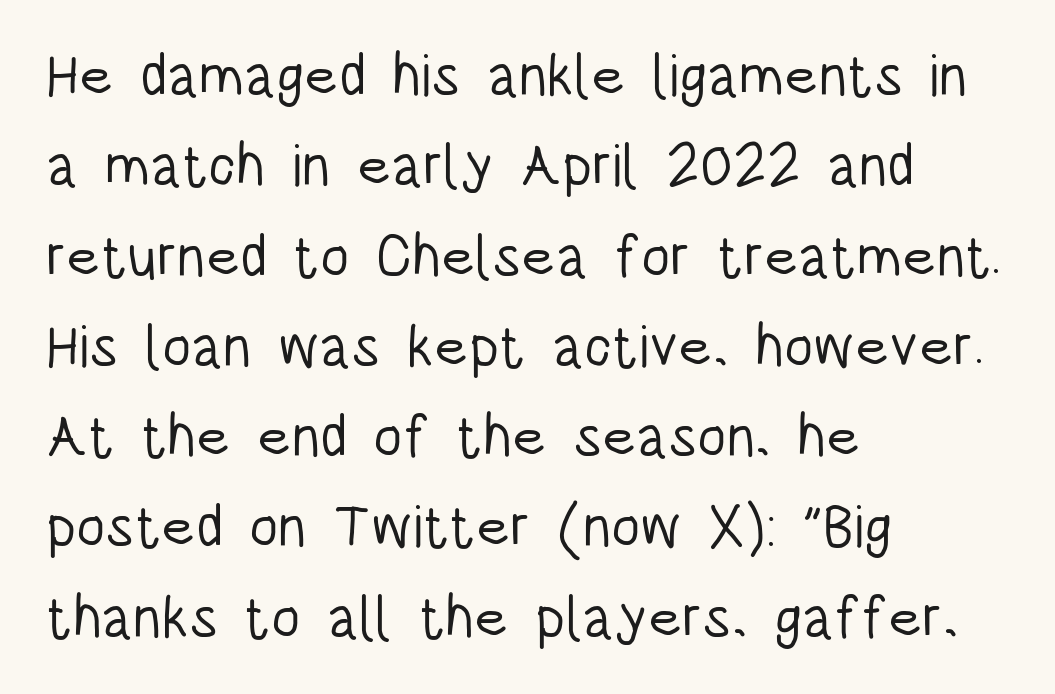
Each word holds together tightly as a unit, with standard inter-letter gaps. You can tell it's not italic because the verticals are truly vertical. Spacing verdict: proportional, widths tailored to each character. Vertically, the passage feels balanced, rows spaced as you'd expect.
